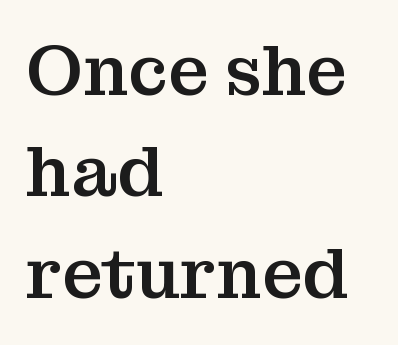
{"serif": "yes", "italic": "no", "width": "normal", "stroke_contrast": "medium", "x_height": "medium", "monospaced": "no", "underline": "no", "align": "left", "line_spacing": "normal", "line_spacing_ratio": 1.45, "letter_spacing": "normal", "letter_spacing_em": 0.0, "glyph_px": 70}
